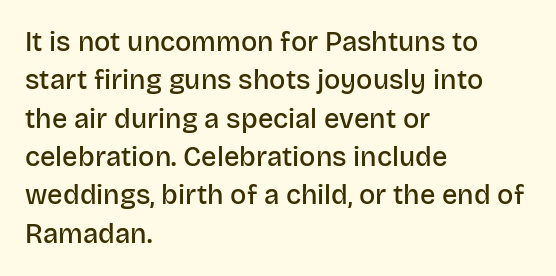
Q: Is the text bold? A: Semi-bold.
Q: Is the text italic (slanted)? A: No, it is upright.
Q: Is the text underlined? A: No.
Q: How is the paragraph aligned? A: Left-aligned.
Q: Is the spacing between letters normal or unusually wide? A: Normal.
Q: Is the spacing between lines tight, normal or loose? A: Normal.
